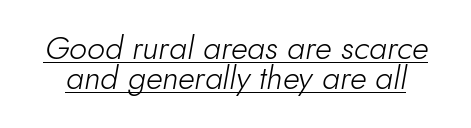
Q: Is the text bold? A: No.
Q: Is the text italic (slanted)? A: Yes, it leans right by about 10 degrees.
Q: Is the text underlined? A: Yes.
Q: Is the spacing between letters normal or unusually wide? A: Normal.
Q: Is the spacing between lines tight, normal or loose? A: Tight.
Q: Width (condensed, normal, or wide)? A: Normal.
Q: Stroke contrast? A: Low.
Q: x-height? A: Small.
Q: Monospaced? A: No.
